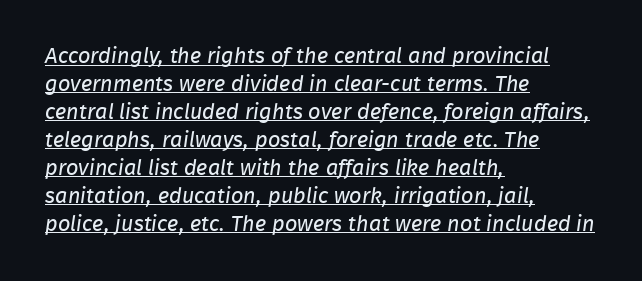
No chunkiness to these letters — they're not bold. Typeset ragged right — the left edge is the straight one. These characters rest on top of a visible drawn line. The tracking reads as untouched default to a designer's eye. The space between consecutive lines is moderate.
